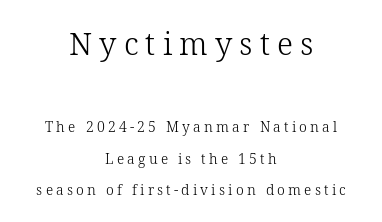
Q: Is the text bold? A: No.
Q: Is the text italic (slanted)? A: No, it is upright.
Q: Is the typeface a serif or a sans-serif typeface? A: Serif.
Q: Is the text underlined? A: No.
Q: How is the paragraph aligned? A: Centered.
Q: Is the spacing between letters normal or unusually wide? A: Unusually wide.
Q: Is the spacing between lines tight, normal or loose? A: Loose.
Q: Which block of text is set in a larger size, the first (top) or the second (bottom)? A: The first (top) one.
Q: Width (condensed, normal, or wide)? A: Normal.
Q: Stroke contrast? A: Low.
Q: x-height? A: Medium.
Q: Monospaced? A: No.
